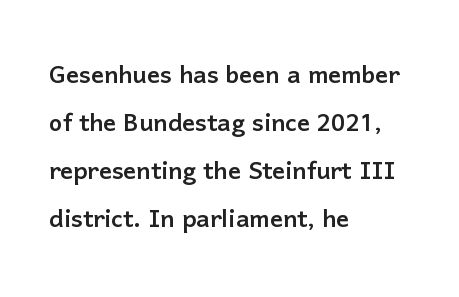
{"serif": "no", "italic": "no", "width": "normal", "stroke_contrast": "low", "x_height": "medium", "monospaced": "no", "underline": "no", "align": "left", "line_spacing": "normal", "line_spacing_ratio": 1.5, "letter_spacing": "normal", "letter_spacing_em": 0.0, "glyph_px": 32}
